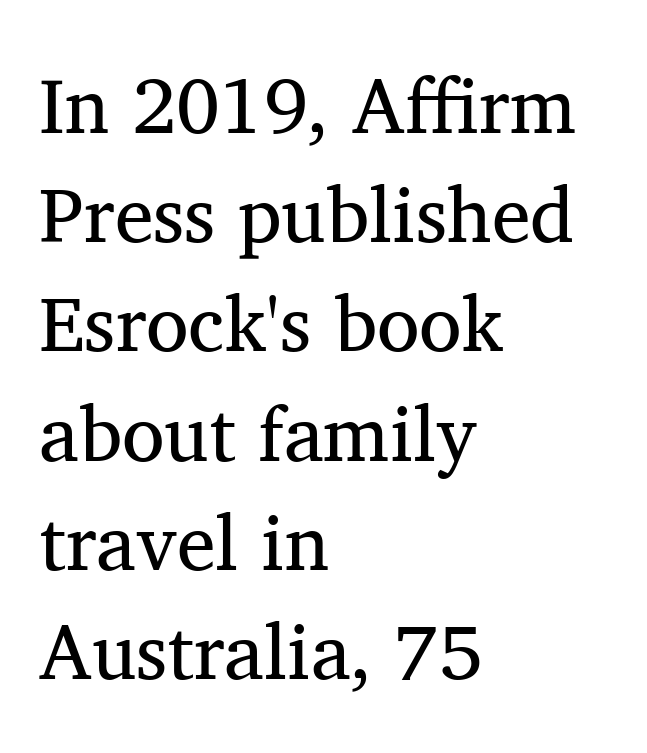
{"serif": "yes", "italic": "no", "bold": "no", "weight": "regular", "width": "normal", "stroke_contrast": "medium", "x_height": "medium", "monospaced": "no", "underline": "no", "align": "left", "line_spacing": "normal", "line_spacing_ratio": 1.4, "letter_spacing": "normal", "letter_spacing_em": 0.0, "glyph_px": 78}
